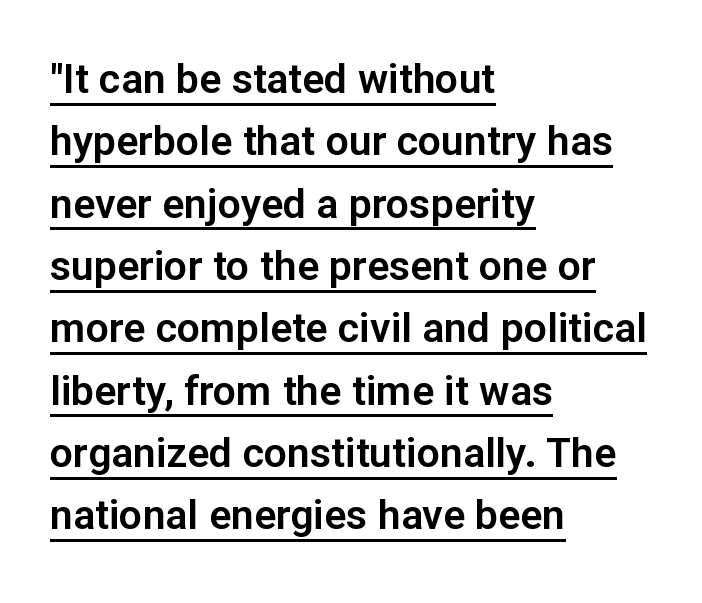
Inter-character spacing is left at the font's built-in metrics. The setting favours the left margin, as ordinary paragraphs usually do. The rendering uses a moderate line-height, typical for paragraphs. A continuous stroke trails under the words, as in a hyperlink. Character widths vary here, with narrow letters taking less room than wide ones.
